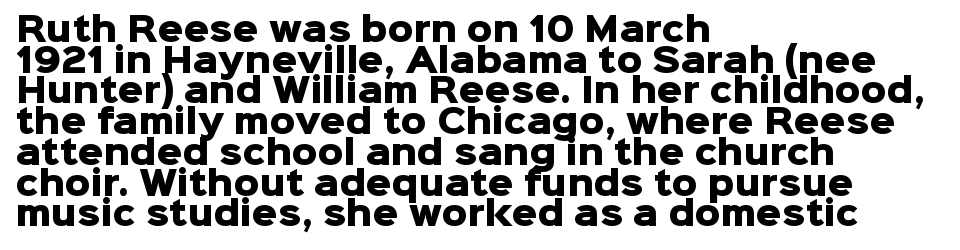
{"serif": "no", "italic": "no", "bold": "yes", "weight": "heavy", "width": "normal", "stroke_contrast": "low", "x_height": "medium", "monospaced": "no", "underline": "no", "align": "left", "line_spacing": "tight", "line_spacing_ratio": 0.96, "letter_spacing": "normal", "letter_spacing_em": 0.0, "glyph_px": 32}
